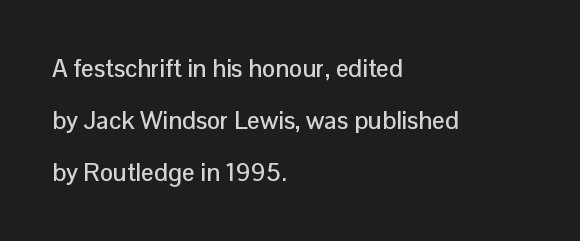
The image shows 25 px text type, upright; set left-aligned, loose line spacing (2.08x), normal letter spacing, not underlined.
